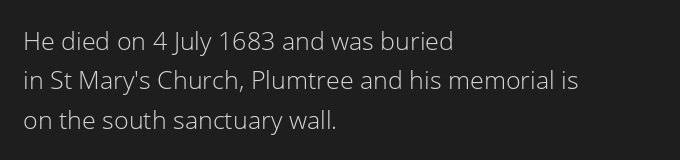
Q: Is the text bold? A: No.
Q: Is the text italic (slanted)? A: No, it is upright.
Q: Is the text underlined? A: No.
Q: How is the paragraph aligned? A: Left-aligned.
Q: Is the spacing between letters normal or unusually wide? A: Normal.
Q: Is the spacing between lines tight, normal or loose? A: Normal.
